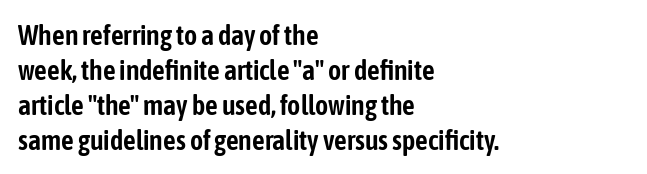
The image shows 28 px condensed sans-serif type, upright; set left-aligned, normal line spacing (1.25x), normal letter spacing, not underlined; low stroke contrast and a medium x-height.
